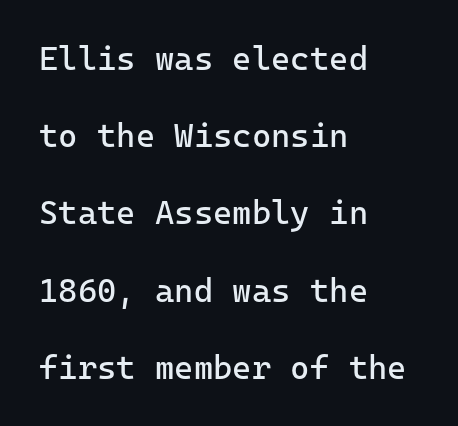
Q: Is the text bold? A: No.
Q: Is the text italic (slanted)? A: No, it is upright.
Q: Is the typeface a serif or a sans-serif typeface? A: Sans-serif.
Q: Is the text underlined? A: No.
Q: How is the paragraph aligned? A: Left-aligned.
Q: Is the spacing between letters normal or unusually wide? A: Normal.
Q: Is the spacing between lines tight, normal or loose? A: Loose.
Q: Width (condensed, normal, or wide)? A: Normal.
Q: Stroke contrast? A: Low.
Q: x-height? A: Medium.
Q: Monospaced? A: Yes.
